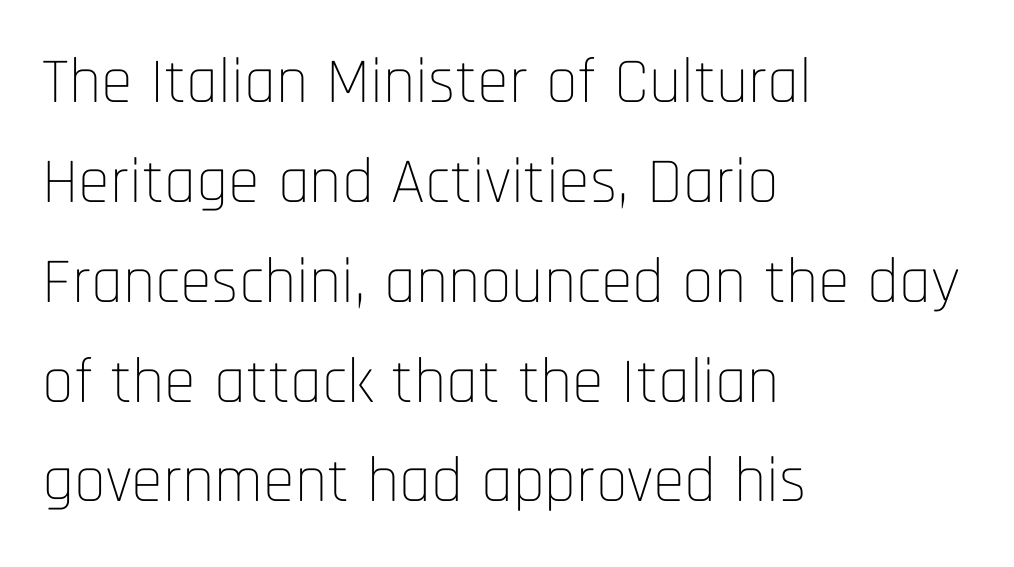
{"serif": "no", "italic": "no", "bold": "no", "weight": "thin", "width": "condensed", "stroke_contrast": "low", "x_height": "large", "monospaced": "no", "underline": "no", "align": "left", "line_spacing": "normal", "line_spacing_ratio": 1.56, "letter_spacing": "normal", "letter_spacing_em": 0.0, "glyph_px": 64}
